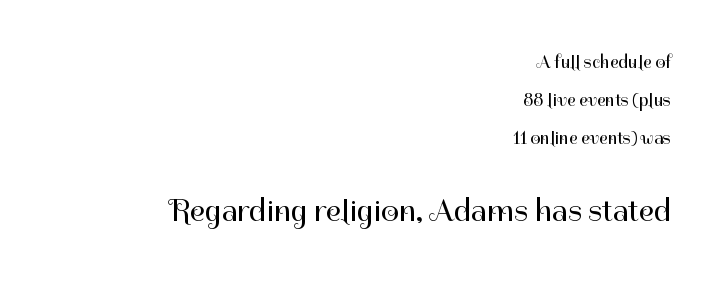
These glyphs show unthickened strokes, regular width or finer. In terms of letterform style, serifs are entirely absent. Varying glyph widths throughout — classic text-font behaviour. The lettering holds an erect, upright posture throughout. Words appear dense and cohesive because spacing is normal. Rows of type keep a wide berth in the vertical direction.
